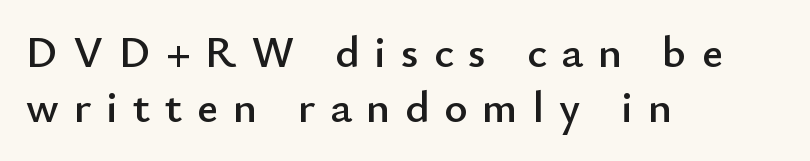
Lines of text with bare space underneath. Note the varied advance widths — an 'i' is clearly narrower than an 'm'. These lines were composed using upright roman letters. Is the letter spacing exaggerated? Yes — the characters are pushed far apart. The text was rendered using a sans face with plain stroke endings. The paragraph has a hard left edge and a soft right edge.
